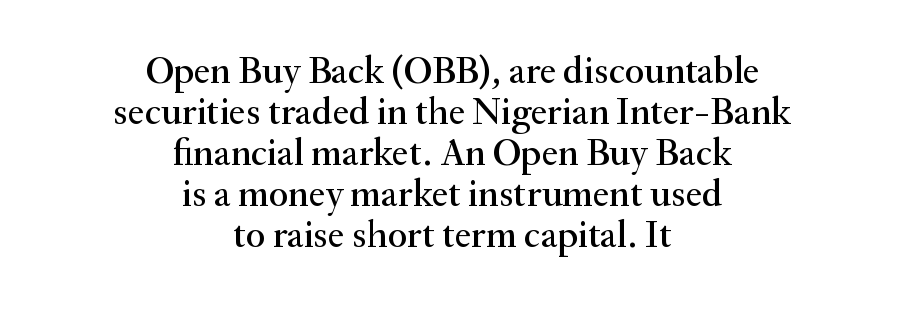
Q: Is the text italic (slanted)? A: No, it is upright.
Q: Is the typeface a serif or a sans-serif typeface? A: Serif.
Q: Is the text underlined? A: No.
Q: How is the paragraph aligned? A: Centered.
Q: Is the spacing between letters normal or unusually wide? A: Normal.
Q: Is the spacing between lines tight, normal or loose? A: Tight.
Q: Width (condensed, normal, or wide)? A: Normal.
Q: Stroke contrast? A: Medium.
Q: x-height? A: Small.
Q: Monospaced? A: No.
